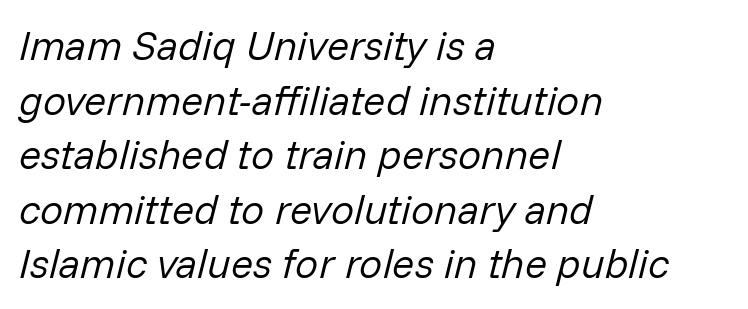
Vertical stems look standard width or narrower in stroke. The text carries the slant typical of an italic or oblique font. There is no visible air inserted between adjacent glyphs. Looks like regular typesetting: each glyph gets only the width it needs. The ragged edge is on the right, which tells us the setting is flush left.
